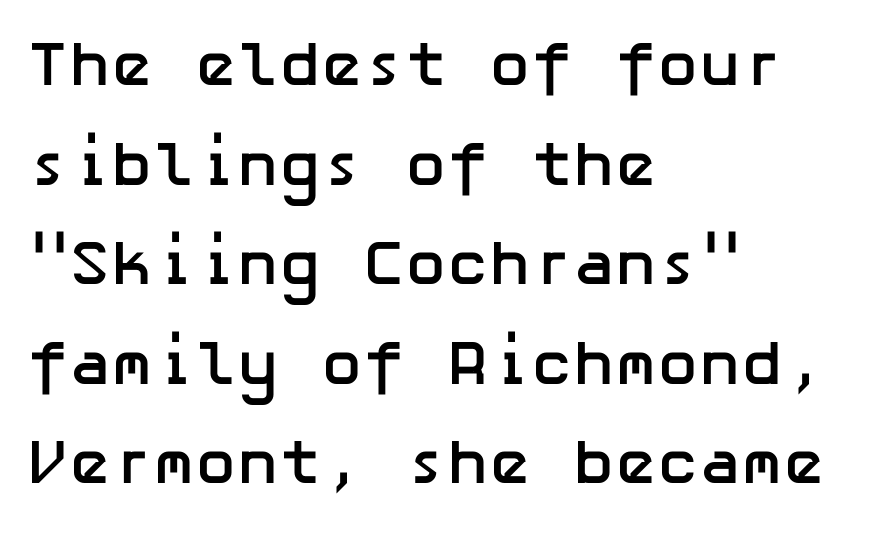
{"serif": "no", "italic": "no", "bold": "yes", "weight": "semibold", "width": "normal", "stroke_contrast": "low", "x_height": "medium", "underline": "no", "align": "left", "line_spacing": "normal", "line_spacing_ratio": 1.58, "letter_spacing": "normal", "letter_spacing_em": 0.0, "glyph_px": 63}
